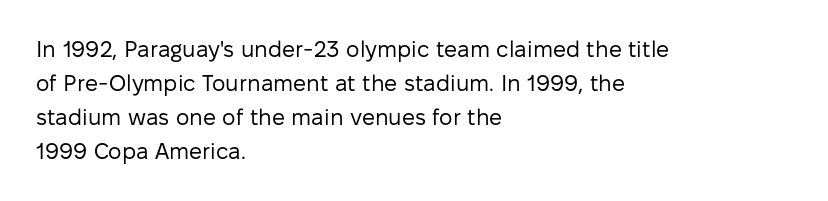
The type sits square on the baseline with zero lean. Stem width sits at or under what a default text font uses. Horizontally, the lines are justified to the leading edge only. This sample keeps an unexceptional amount of space between lines. The space beneath each line is pristine and unruled. There is no visible air inserted between adjacent glyphs.
